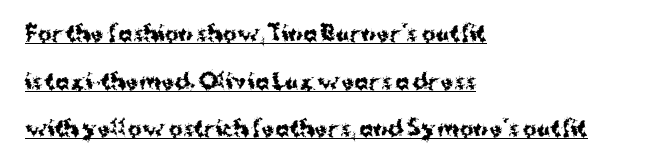
{"italic": "no", "bold": "yes", "underline": "yes", "align": "left", "line_spacing": "loose", "line_spacing_ratio": 2.27, "letter_spacing": "normal", "letter_spacing_em": 0.0, "glyph_px": 21}
